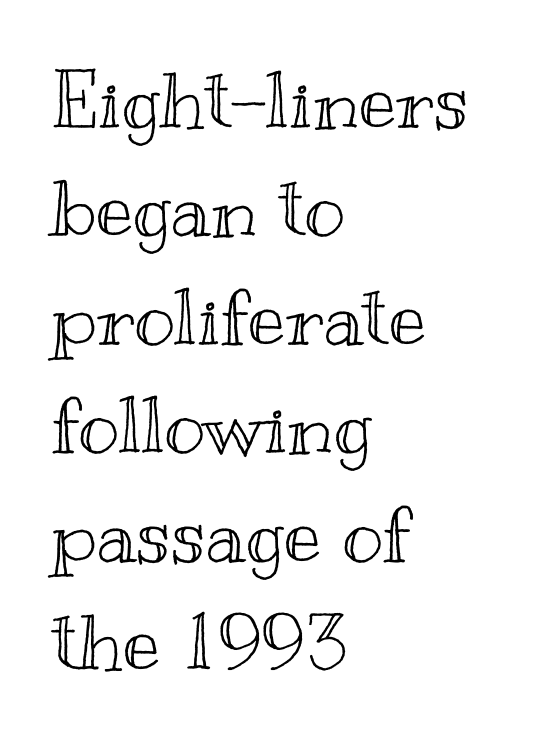
Q: Is the text italic (slanted)? A: No, it is upright.
Q: Is the text underlined? A: No.
Q: How is the paragraph aligned? A: Left-aligned.
Q: Is the spacing between letters normal or unusually wide? A: Normal.
Q: Is the spacing between lines tight, normal or loose? A: Normal.
Q: Width (condensed, normal, or wide)? A: Wide.
Q: x-height? A: Small.
Q: Monospaced? A: No.
